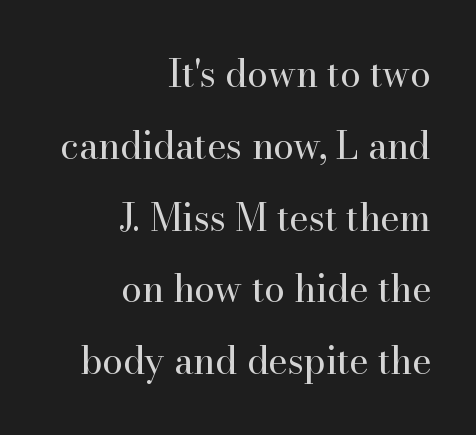
{"serif": "yes", "italic": "no", "bold": "no", "weight": "regular", "width": "normal", "stroke_contrast": "high", "x_height": "small", "monospaced": "no", "underline": "no", "align": "right", "line_spacing": "loose", "line_spacing_ratio": 1.94, "letter_spacing": "normal", "letter_spacing_em": 0.0, "glyph_px": 37}
